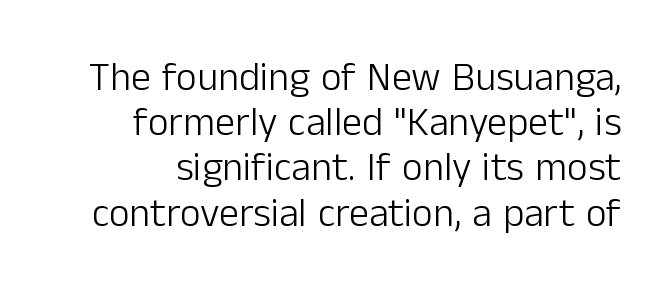
Q: Is the text bold? A: No.
Q: Is the text italic (slanted)? A: No, it is upright.
Q: Is the typeface a serif or a sans-serif typeface? A: Sans-serif.
Q: Is the text underlined? A: No.
Q: Is the spacing between letters normal or unusually wide? A: Normal.
Q: Is the spacing between lines tight, normal or loose? A: Tight.
Q: Width (condensed, normal, or wide)? A: Normal.
Q: Stroke contrast? A: Low.
Q: x-height? A: Medium.
Q: Monospaced? A: No.
